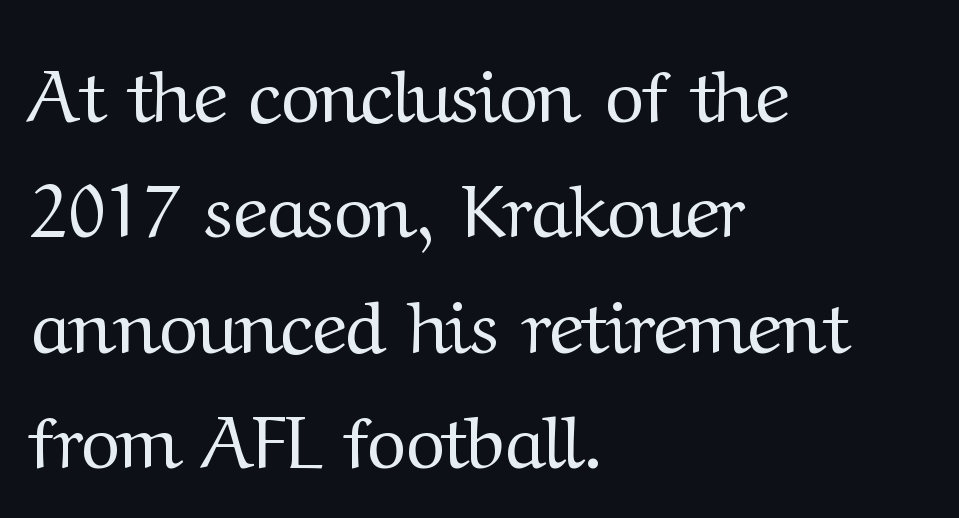
Is this a fixed-width face? No — the glyphs have proportional, varying widths. Tall strokes in this sample are plumb rather than angled. Weight: in the light-to-regular range. No extra tracking has been applied to these lines.
